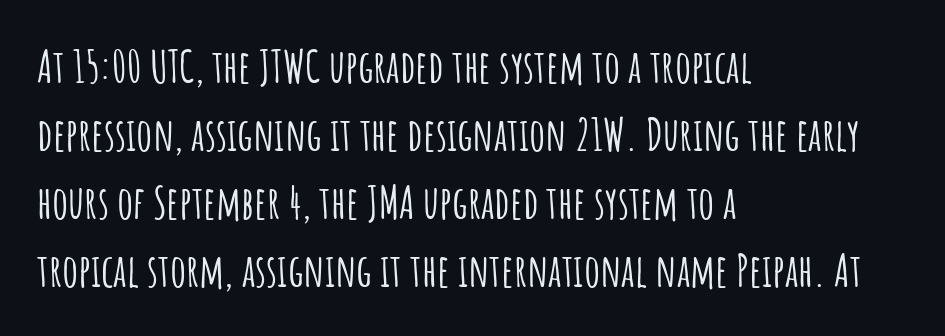
{"serif": "no", "italic": "no", "width": "condensed", "stroke_contrast": "low", "x_height": "large", "monospaced": "no", "underline": "no", "align": "left", "line_spacing": "normal", "line_spacing_ratio": 1.51, "letter_spacing": "normal", "letter_spacing_em": 0.0, "glyph_px": 45}
